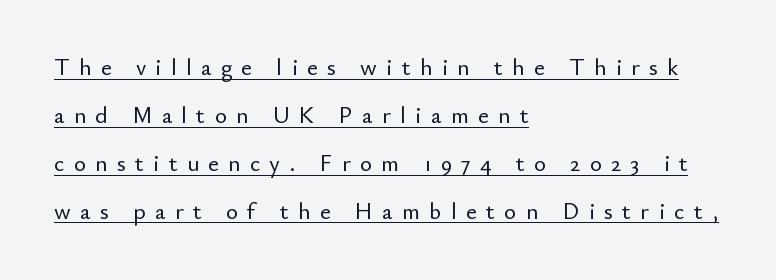
A baseline rule has been typeset under these characters. Italic: no, the glyphs are upright roman. The ragged edge is on the right, which tells us the setting is flush left. Horizontal bands of white between lines are thick stripes. Look at the tracking — it's clearly loosened, letters drifting apart.
